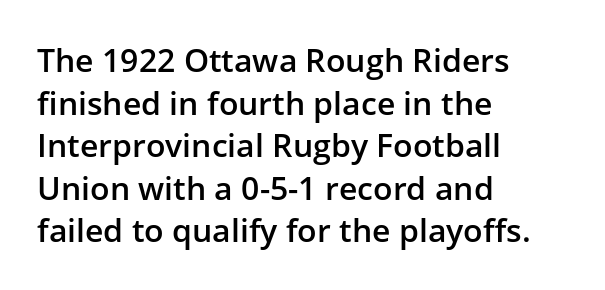
The image shows 32 px semibold sans-serif type, upright; set left-aligned, normal line spacing (1.33x), normal letter spacing, not underlined; low stroke contrast and a medium x-height.
